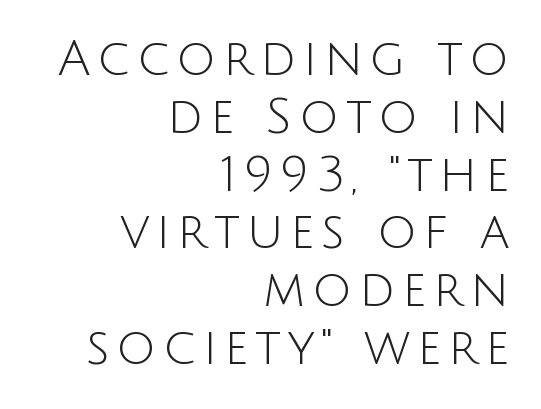
Unbolded letterforms with no extra heft. Any mark beneath the type? The region is blank. The lettering holds an erect, upright posture throughout. Is the block centered? No — it sits flush against the right margin. Grotesque or geometric, the face here clearly has no serifs. Here the designer chose a conventional face with non-uniform glyph widths.
